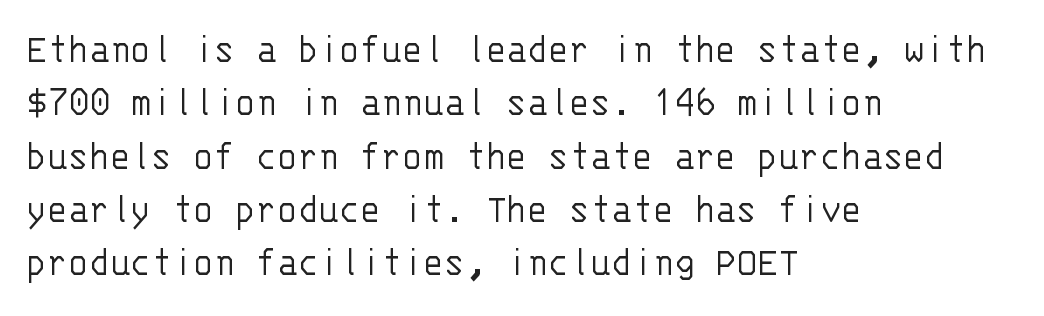
Q: Is the text bold? A: No.
Q: Is the text italic (slanted)? A: No, it is upright.
Q: Is the typeface a serif or a sans-serif typeface? A: Sans-serif.
Q: Is the text underlined? A: No.
Q: How is the paragraph aligned? A: Left-aligned.
Q: Is the spacing between letters normal or unusually wide? A: Normal.
Q: Width (condensed, normal, or wide)? A: Normal.
Q: Stroke contrast? A: Low.
Q: x-height? A: Large.
Q: Monospaced? A: Yes.
